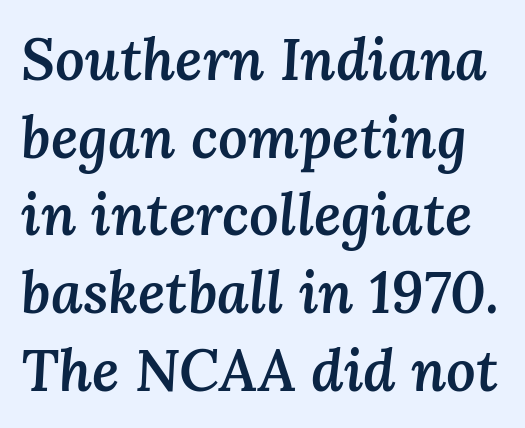
{"italic": "yes", "lean": "right", "slant_degrees": 3, "bold": "semi", "weight": "semibold", "width": "normal", "stroke_contrast": "medium", "x_height": "medium", "monospaced": "no", "underline": "no", "line_spacing": "normal", "line_spacing_ratio": 1.34, "letter_spacing": "normal", "letter_spacing_em": 0.0, "glyph_px": 58}
